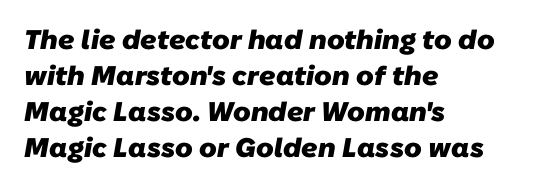
The image shows 27 px bold type; set left-aligned, normal line spacing (1.33x), normal letter spacing, not underlined.
